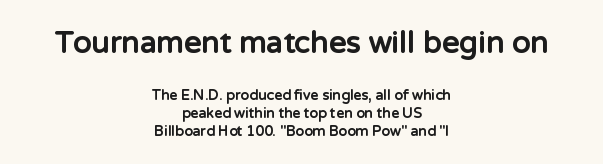
This rendering employs a face without finishing strokes, i.e., a sans-serif. Quick note: interline space is typical. Tall strokes in this sample are plumb rather than angled. A bare baseline throughout the passage. The letters sit at their default tracking, neither squeezed nor spread. The font is running at its bold setting.
